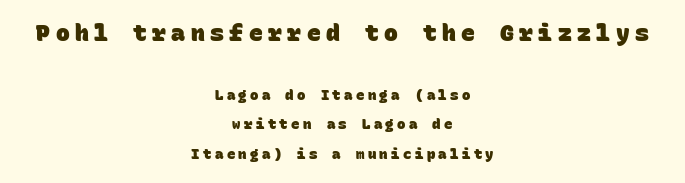
Q: Is the text bold? A: Yes.
Q: Is the text underlined? A: No.
Q: How is the paragraph aligned? A: Centered.
Q: Is the spacing between letters normal or unusually wide? A: Unusually wide.
Q: Is the spacing between lines tight, normal or loose? A: Loose.
Q: Which block of text is set in a larger size, the first (top) or the second (bottom)? A: The first (top) one.
